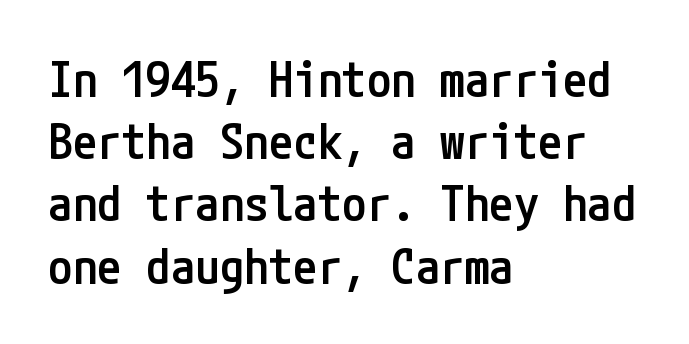
Q: Is the text bold? A: Semi-bold.
Q: Is the text italic (slanted)? A: No, it is upright.
Q: Is the typeface a serif or a sans-serif typeface? A: Sans-serif.
Q: Is the text underlined? A: No.
Q: How is the paragraph aligned? A: Left-aligned.
Q: Is the spacing between letters normal or unusually wide? A: Normal.
Q: Is the spacing between lines tight, normal or loose? A: Normal.
Q: Width (condensed, normal, or wide)? A: Condensed.
Q: Stroke contrast? A: Low.
Q: x-height? A: Medium.
